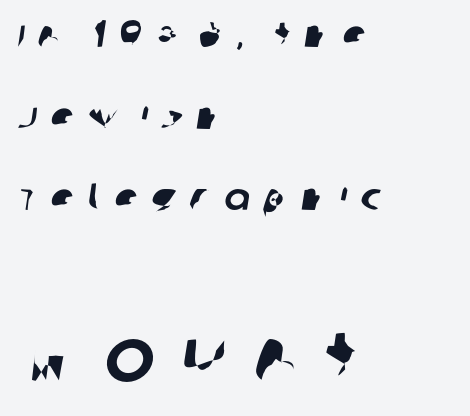
{"serif": "no", "width": "normal", "stroke_contrast": "low", "x_height": "large", "monospaced": "no", "underline": "no", "align": "left", "line_spacing": "loose", "line_spacing_ratio": 2.15, "letter_spacing": "wide", "letter_spacing_em": 0.35, "larger_block": "second", "size_ratio": 1.97, "glyph_px": 75}
